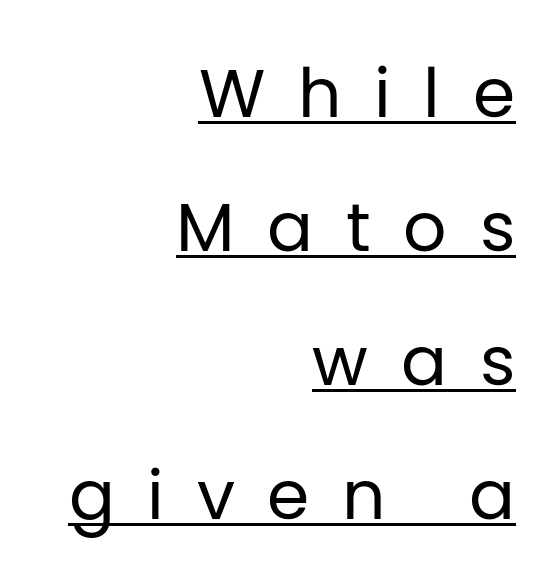
Q: Is the text bold? A: No.
Q: Is the text italic (slanted)? A: No, it is upright.
Q: Is the typeface a serif or a sans-serif typeface? A: Sans-serif.
Q: Is the text underlined? A: Yes.
Q: How is the paragraph aligned? A: Right-aligned.
Q: Is the spacing between letters normal or unusually wide? A: Unusually wide.
Q: Is the spacing between lines tight, normal or loose? A: Loose.
Q: Width (condensed, normal, or wide)? A: Normal.
Q: Stroke contrast? A: Low.
Q: x-height? A: Large.
Q: Monospaced? A: No.
